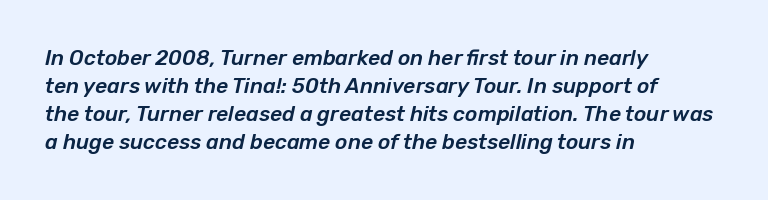
{"italic": "yes", "lean": "right", "slant_degrees": 12, "underline": "no", "align": "left", "line_spacing": "normal", "line_spacing_ratio": 1.33, "letter_spacing": "normal", "letter_spacing_em": 0.0, "glyph_px": 21}
